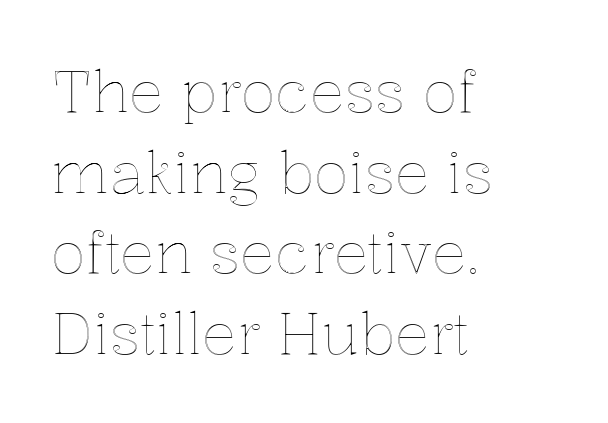
The image shows 58 px text type, upright; set left-aligned, normal line spacing (1.39x), normal letter spacing, not underlined; a medium x-height.
